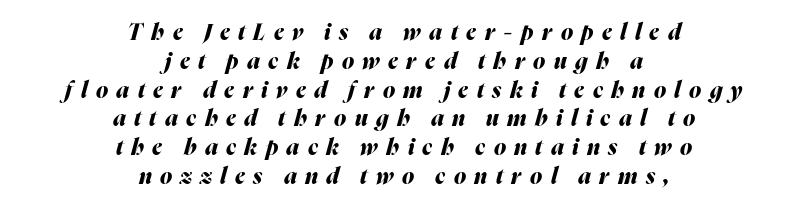
The image shows 22 px bold type, italic (leaning right); set centered, normal line spacing (1.31x), unusually wide letter spacing (+0.38 em), not underlined.
